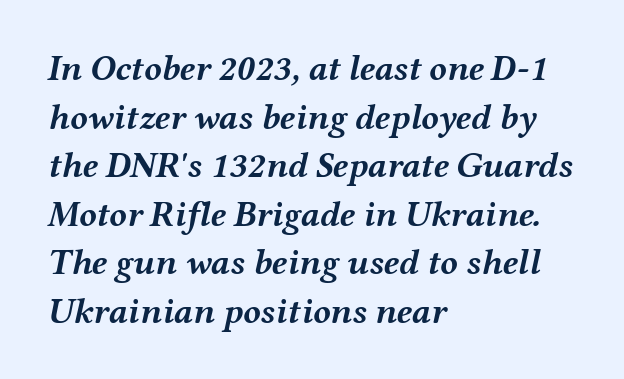
The image shows 36 px semibold, wide type, italic (leaning right); set left-aligned, normal line spacing (1.35x), normal letter spacing, not underlined; medium stroke contrast and a medium x-height.
